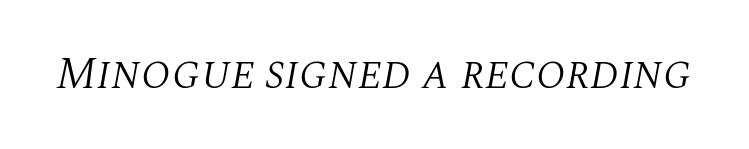
{"serif": "yes", "italic": "yes", "lean": "right", "slant_degrees": 10, "bold": "no", "weight": "light", "width": "normal", "stroke_contrast": "medium", "x_height": "large", "monospaced": "no", "underline": "no", "letter_spacing": "normal", "letter_spacing_em": 0.0, "glyph_px": 46}
